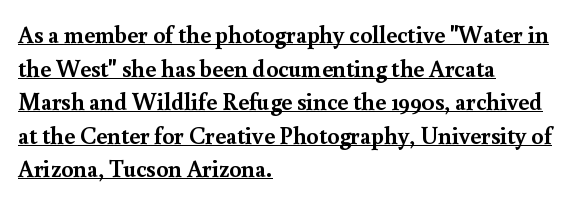
Interline gaps are of average width in this sample. This sample is left-justified, so line endings fall wherever the words run out. In terms of posture, this sample is upright. Heavy, bold letterforms.
